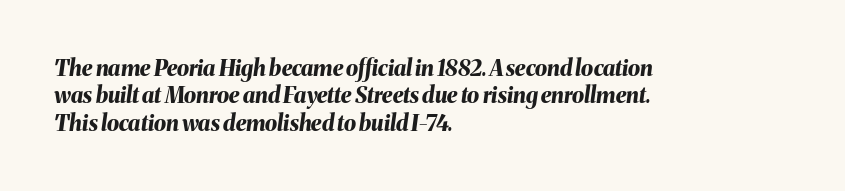
The space directly below the letters is spotless. These words are printed bold, with thick strokes throughout. The passage is arranged the way most books set body copy — flush left. Vertical spacing — default. Honestly, the letter spacing is just normal — you wouldn't notice it.
